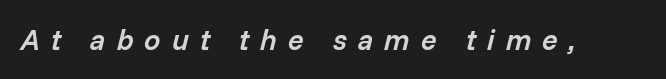
Q: Is the text bold? A: Semi-bold.
Q: Is the text italic (slanted)? A: Yes, it leans right by about 14 degrees.
Q: Is the text underlined? A: No.
Q: Is the spacing between letters normal or unusually wide? A: Unusually wide.
Q: Width (condensed, normal, or wide)? A: Normal.
Q: Stroke contrast? A: Low.
Q: x-height? A: Medium.
Q: Monospaced? A: No.
